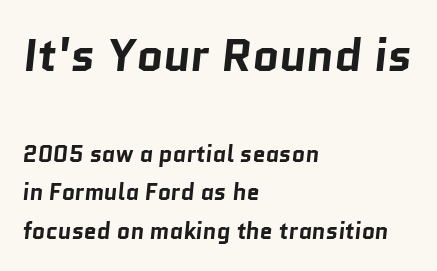
The image shows 46 px bold sans-serif type; set left-aligned, normal line spacing (1.69x), normal letter spacing, not underlined; the first (top) block is 2.0x larger; low stroke contrast and a medium x-height.
